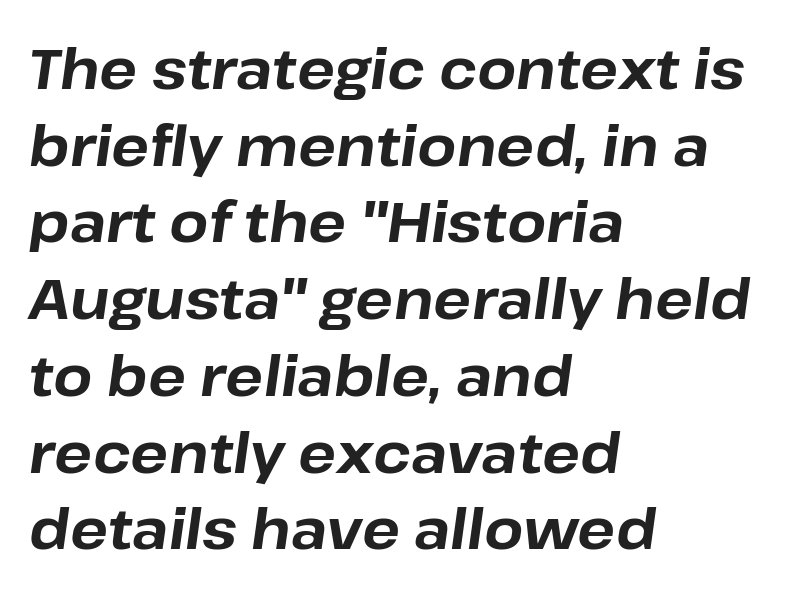
{"italic": "yes", "lean": "right", "slant_degrees": 8, "bold": "yes", "weight": "bold", "width": "normal", "stroke_contrast": "low", "x_height": "medium", "monospaced": "no", "underline": "no", "align": "left", "line_spacing": "normal", "line_spacing_ratio": 1.37, "letter_spacing": "normal", "letter_spacing_em": 0.0, "glyph_px": 56}
